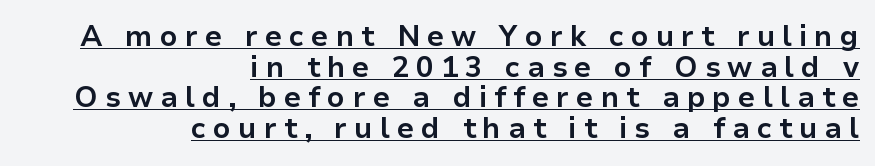
{"serif": "no", "italic": "no", "bold": "yes", "weight": "bold", "width": "normal", "stroke_contrast": "low", "x_height": "medium", "monospaced": "no", "underline": "yes", "align": "right", "line_spacing": "tight", "line_spacing_ratio": 1.06, "letter_spacing": "wide", "letter_spacing_em": 0.24, "glyph_px": 29}
